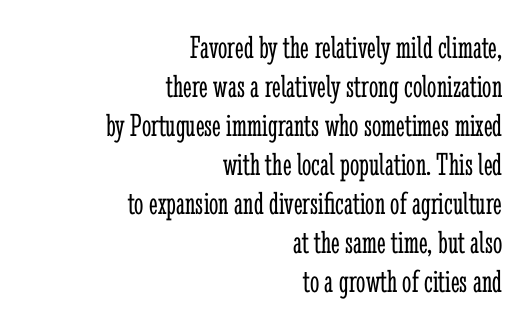
The image shows 33 px light, condensed serif type, upright; set right-aligned, line spacing 1.18x, normal letter spacing, not underlined; low stroke contrast and a medium x-height.
